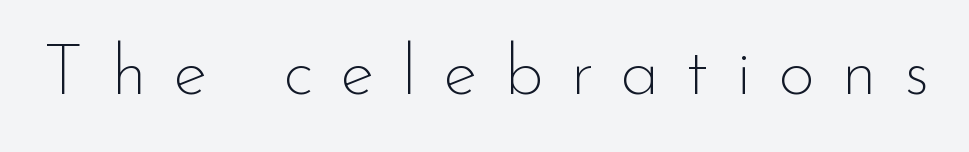
The horizontal fit of the characters is loose and conspicuously gappy. The letters stand upright; this is a roman face. Varying glyph widths throughout — classic text-font behaviour. Summary of weight: not heavy and not bold. Bare-footed words on every line.
